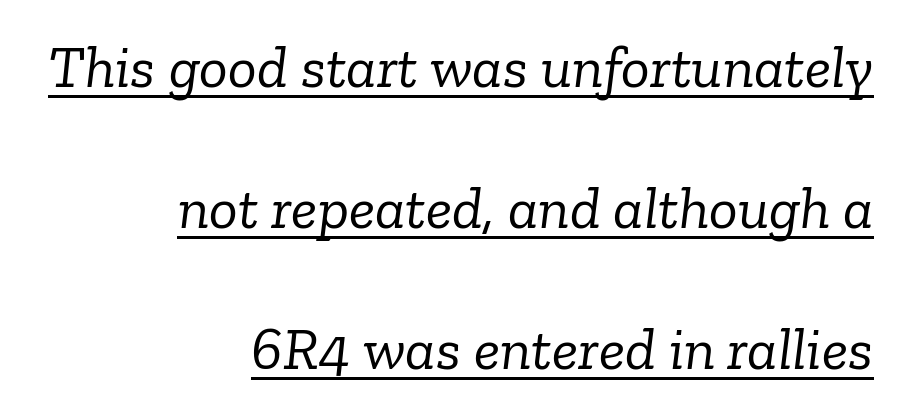
{"serif": "yes", "italic": "yes", "lean": "right", "slant_degrees": 6, "bold": "no", "weight": "light", "width": "normal", "stroke_contrast": "low", "x_height": "medium", "monospaced": "no", "underline": "yes", "align": "right", "line_spacing": "loose", "line_spacing_ratio": 2.35, "letter_spacing": "normal", "letter_spacing_em": 0.0, "glyph_px": 60}
